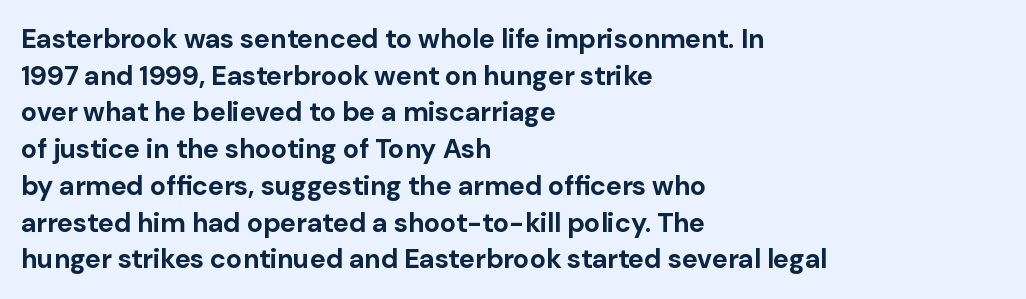
Q: Is the text bold? A: Yes.
Q: Is the text italic (slanted)? A: No, it is upright.
Q: Is the text underlined? A: No.
Q: How is the paragraph aligned? A: Left-aligned.
Q: Is the spacing between letters normal or unusually wide? A: Normal.
Q: Is the spacing between lines tight, normal or loose? A: Normal.
